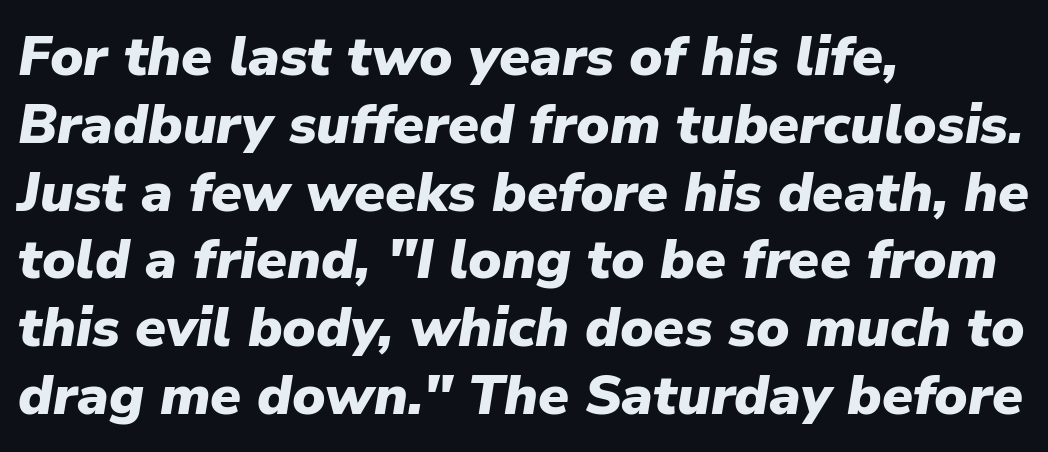
Q: Is the text bold? A: Yes.
Q: Is the text italic (slanted)? A: Yes, it leans right by about 9 degrees.
Q: Is the text underlined? A: No.
Q: How is the paragraph aligned? A: Left-aligned.
Q: Is the spacing between letters normal or unusually wide? A: Normal.
Q: Width (condensed, normal, or wide)? A: Normal.
Q: Stroke contrast? A: Low.
Q: x-height? A: Medium.
Q: Monospaced? A: No.
